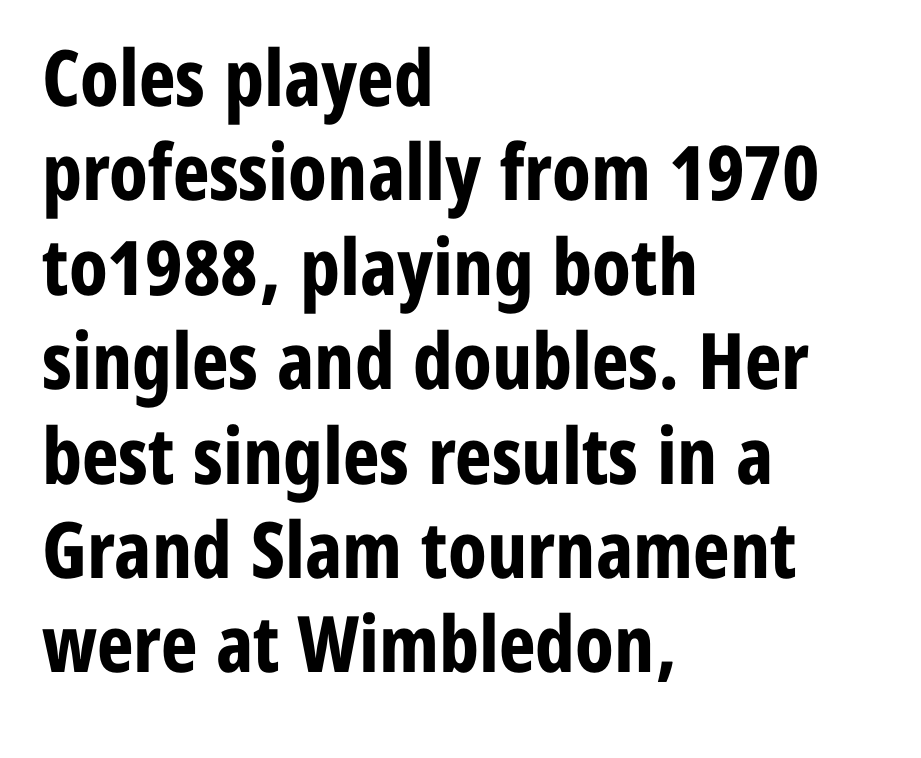
The letters stand upright; this is a roman face. Looks like regular typesetting: each glyph gets only the width it needs. The letters are bold, with thick, heavy strokes. Just letters on the line, the space beneath them empty.
